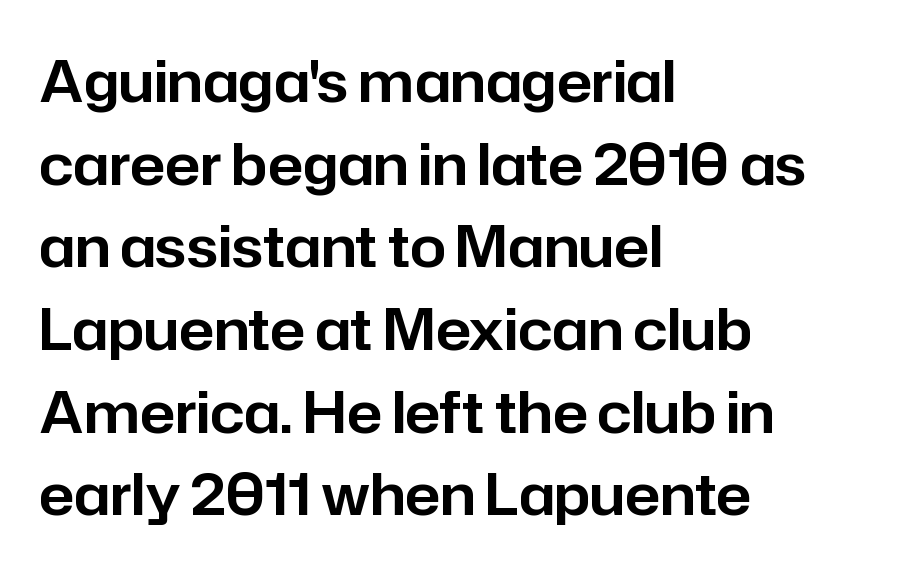
A roman cut, with each character standing at attention. Letters rest on an invisible, unmarked baseline. One glance says typical: line gaps are just what's usual. Does the type have serifs? No, each stem ends abruptly. The rendering uses natural spacing where letterforms have individual widths.
